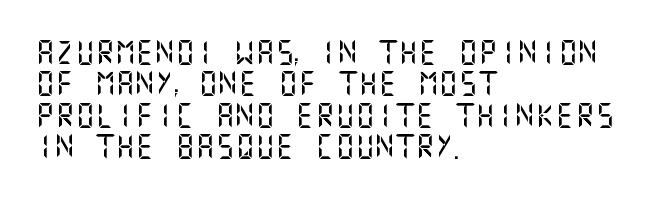
Q: Is the text italic (slanted)? A: No, it is upright.
Q: Is the text underlined? A: No.
Q: How is the paragraph aligned? A: Left-aligned.
Q: Is the spacing between letters normal or unusually wide? A: Normal.
Q: Is the spacing between lines tight, normal or loose? A: Normal.
